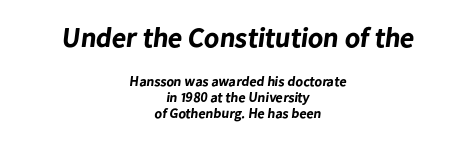
Cramped leading. Alignment: centered. Lines of text with bare space underneath. The font family rendered here belongs to the sans-serif group.
